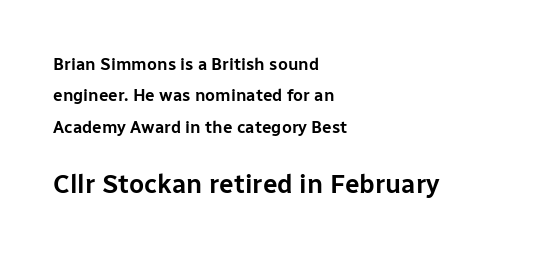
The image shows 26 px text type, upright; set left-aligned, line spacing 1.85x, normal letter spacing, not underlined; the second (bottom) block is 1.53x larger.
